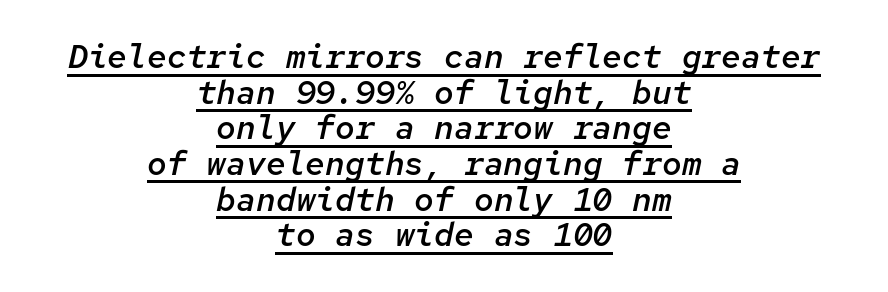
{"italic": "yes", "lean": "right", "slant_degrees": 12, "bold": "semi", "weight": "semibold", "width": "normal", "stroke_contrast": "low", "x_height": "medium", "monospaced": "yes", "underline": "yes", "align": "center", "line_spacing": "tight", "line_spacing_ratio": 1.08, "letter_spacing": "normal", "letter_spacing_em": 0.0, "glyph_px": 33}
